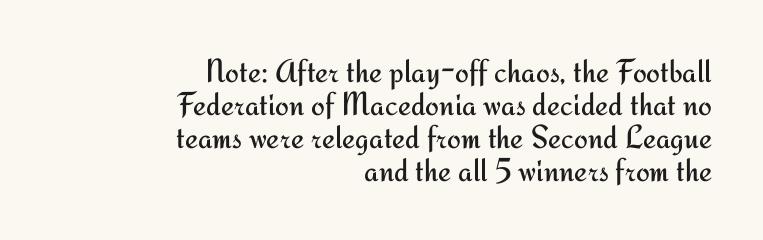
The image shows 33 px regular-weight sans-serif type, upright; set right-aligned, tight line spacing (1.0x), normal letter spacing, not underlined; medium stroke contrast and a small x-height.
